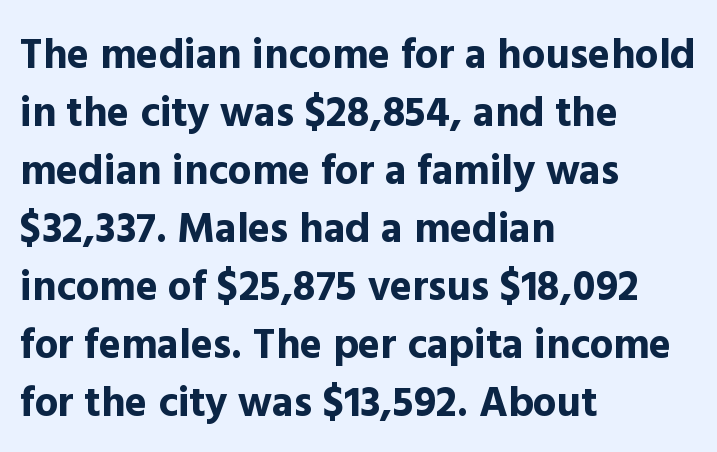
Q: Is the text bold? A: Yes.
Q: Is the text italic (slanted)? A: No, it is upright.
Q: Is the typeface a serif or a sans-serif typeface? A: Sans-serif.
Q: Is the text underlined? A: No.
Q: How is the paragraph aligned? A: Left-aligned.
Q: Is the spacing between letters normal or unusually wide? A: Normal.
Q: Is the spacing between lines tight, normal or loose? A: Normal.
Q: Width (condensed, normal, or wide)? A: Normal.
Q: x-height? A: Medium.
Q: Monospaced? A: No.
